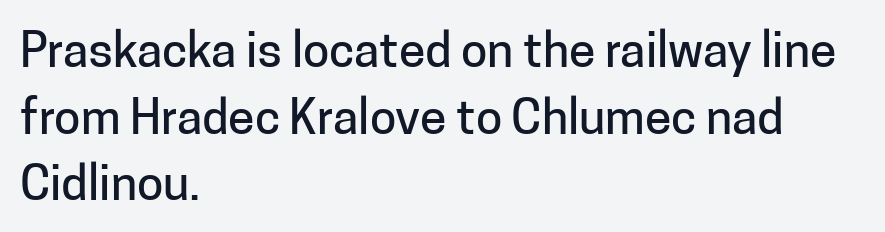
{"serif": "no", "italic": "no", "width": "normal", "stroke_contrast": "low", "x_height": "medium", "monospaced": "no", "underline": "no", "align": "left", "line_spacing": "normal", "line_spacing_ratio": 1.39, "letter_spacing": "normal", "letter_spacing_em": 0.0, "glyph_px": 48}
